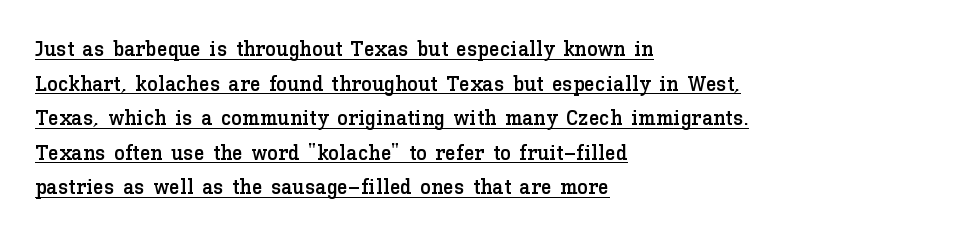
The image shows 22 px text type, upright; set left-aligned, normal line spacing (1.57x), normal letter spacing, underlined.
